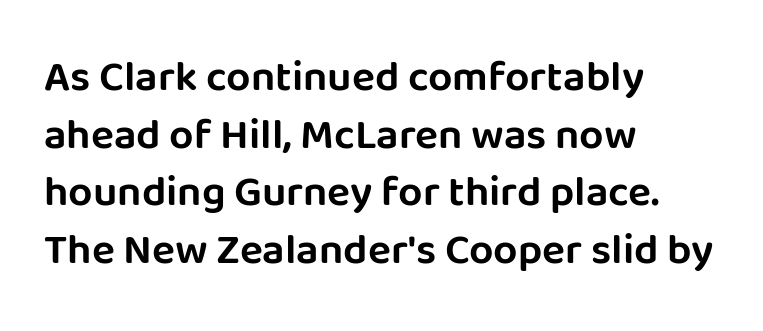
The image shows 43 px sans-serif type, upright; set left-aligned, normal line spacing (1.34x), normal letter spacing, not underlined; low stroke contrast and a large x-height.
